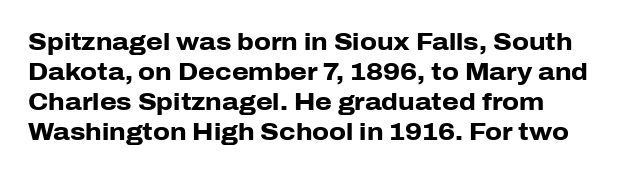
{"italic": "no", "bold": "yes", "underline": "no", "line_spacing": "normal", "line_spacing_ratio": 1.25, "letter_spacing": "normal", "letter_spacing_em": 0.0, "glyph_px": 24}
